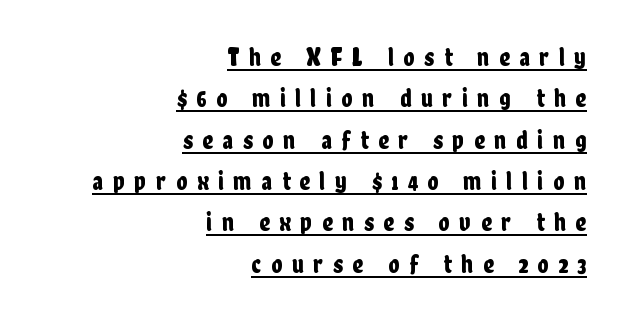
The image shows 26 px text type, upright; set right-aligned, normal line spacing (1.59x), unusually wide letter spacing (+0.37 em), underlined.
